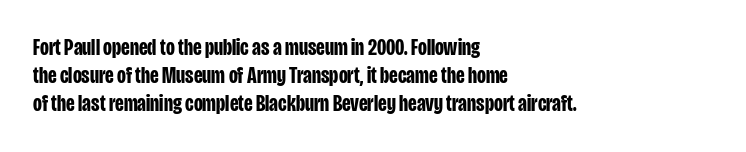
Look at the stroke-to-counter ratio: heavy, a bold. Ordinary non-slanted type is in use. The baseline area is clear. The setting favours the left margin, as ordinary paragraphs usually do. Look at the tracking — it's just the regular setting, nothing added.
